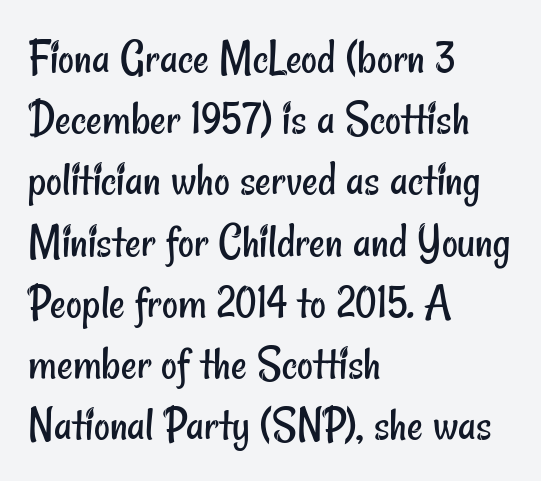
{"serif": "no", "bold": "no", "weight": "regular", "width": "condensed", "stroke_contrast": "low", "x_height": "small", "monospaced": "no", "underline": "no", "align": "left", "line_spacing": "normal", "line_spacing_ratio": 1.25, "letter_spacing": "normal", "letter_spacing_em": 0.0, "glyph_px": 49}
